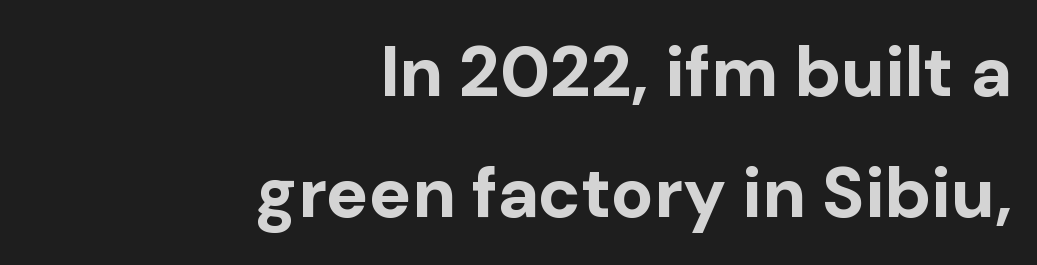
The image shows 71 px bold sans-serif type, upright; set right-aligned, normal line spacing (1.7x), normal letter spacing, not underlined; low stroke contrast and a medium x-height.
